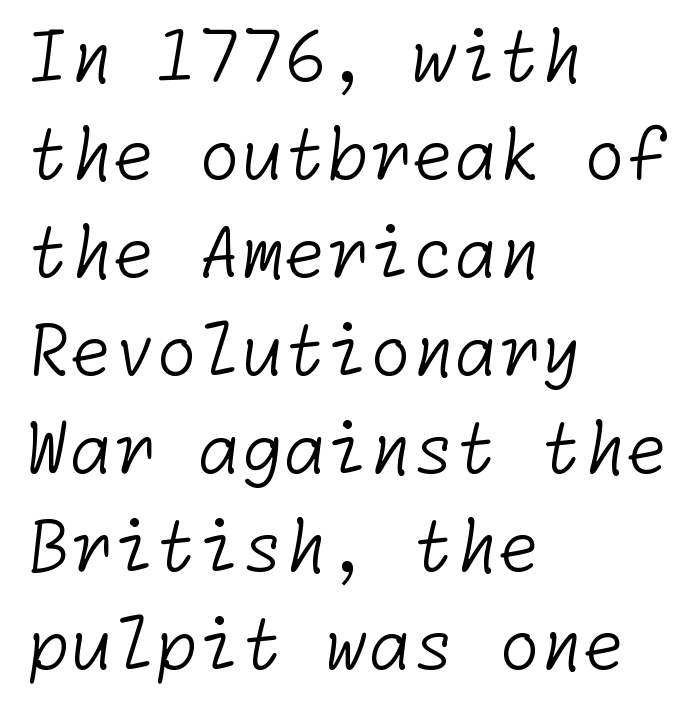
The image shows 69 px light sans-serif type; set left-aligned, normal line spacing (1.42x), normal letter spacing, not underlined; low stroke contrast and a medium x-height.
